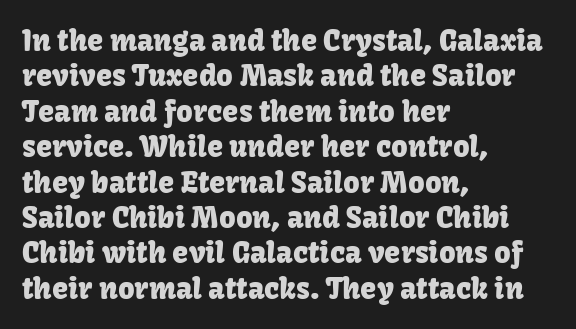
Q: Is the text italic (slanted)? A: No, it is upright.
Q: Is the typeface a serif or a sans-serif typeface? A: Sans-serif.
Q: Is the text underlined? A: No.
Q: How is the paragraph aligned? A: Left-aligned.
Q: Is the spacing between letters normal or unusually wide? A: Normal.
Q: Width (condensed, normal, or wide)? A: Normal.
Q: Stroke contrast? A: Low.
Q: x-height? A: Medium.
Q: Monospaced? A: No.
